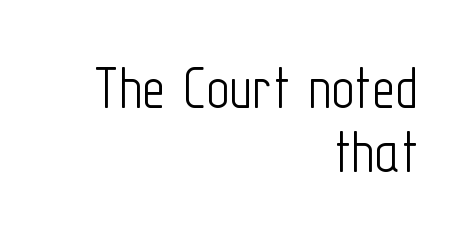
Line endings align vertically; line beginnings do not. Glance below the letters and you will spot only blank space. The block of text is dense from top to bottom, with scant space between rows. The line texture is even and compact thanks to regular tracking. Each letter keeps its own natural width here, so spacing adapts to shape. Vertical strokes here are truly vertical.
